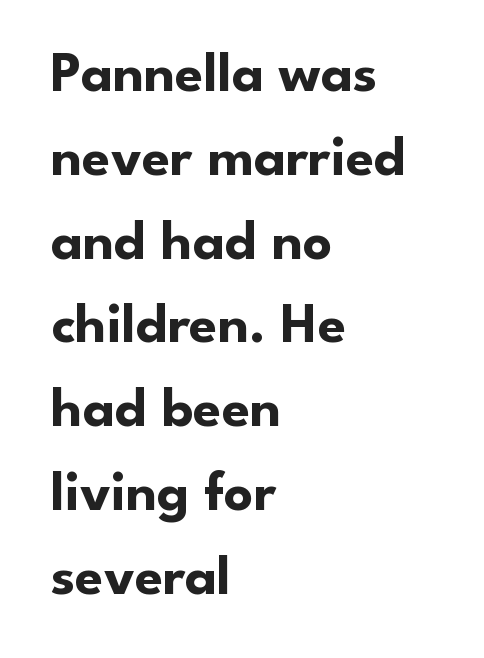
Q: Is the text bold? A: Yes.
Q: Is the text italic (slanted)? A: No, it is upright.
Q: Is the typeface a serif or a sans-serif typeface? A: Sans-serif.
Q: Is the text underlined? A: No.
Q: How is the paragraph aligned? A: Left-aligned.
Q: Is the spacing between letters normal or unusually wide? A: Normal.
Q: Is the spacing between lines tight, normal or loose? A: Normal.
Q: Width (condensed, normal, or wide)? A: Normal.
Q: Stroke contrast? A: Low.
Q: x-height? A: Small.
Q: Monospaced? A: No.
